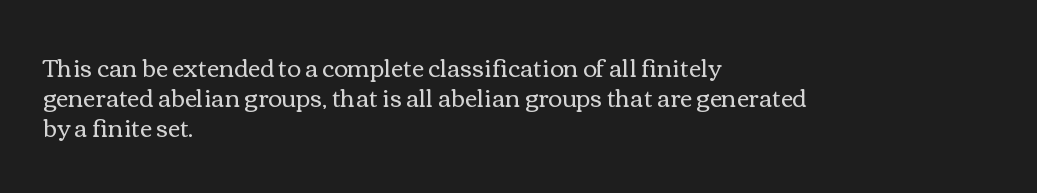
The image shows 24 px text type, upright; set left-aligned, normal line spacing (1.26x), normal letter spacing, not underlined.
